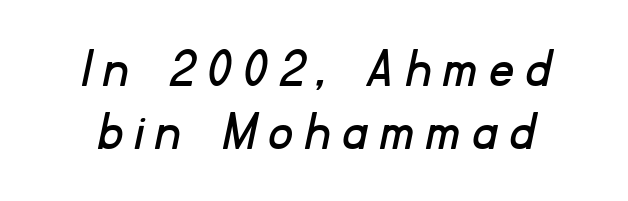
The image shows 56 px sans-serif type; set centered, tight line spacing (1.12x), unusually wide letter spacing (+0.26 em), not underlined; low stroke contrast and a small x-height.
